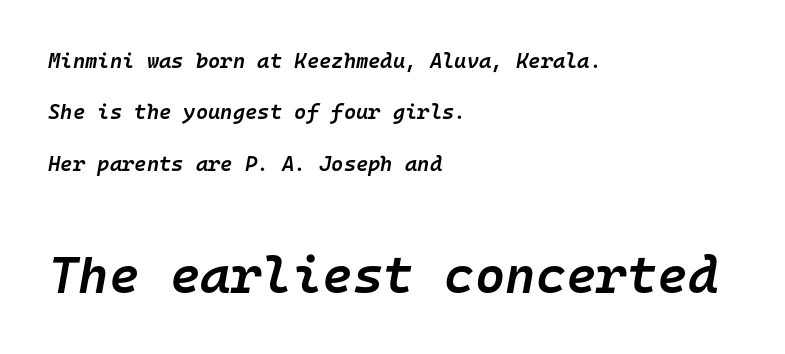
Q: Is the text bold? A: Semi-bold.
Q: Is the text italic (slanted)? A: Yes, it leans right by about 10 degrees.
Q: Is the text underlined? A: No.
Q: How is the paragraph aligned? A: Left-aligned.
Q: Is the spacing between letters normal or unusually wide? A: Normal.
Q: Is the spacing between lines tight, normal or loose? A: Loose.
Q: Which block of text is set in a larger size, the first (top) or the second (bottom)? A: The second (bottom) one.
Q: Width (condensed, normal, or wide)? A: Normal.
Q: Stroke contrast? A: Low.
Q: x-height? A: Medium.
Q: Monospaced? A: Yes.
